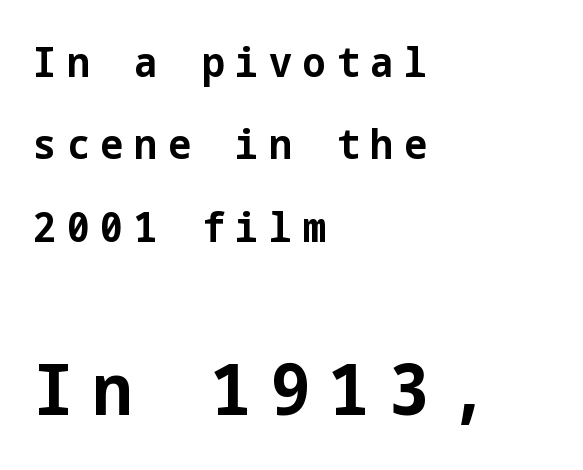
This sample trades compactness for vertical openness between lines. These lines have a slow, spaced-out rhythm from letter to letter. These lines stack with their left ends in a neat column. Check where the strokes stop: nothing finishes them off — pure sans.
